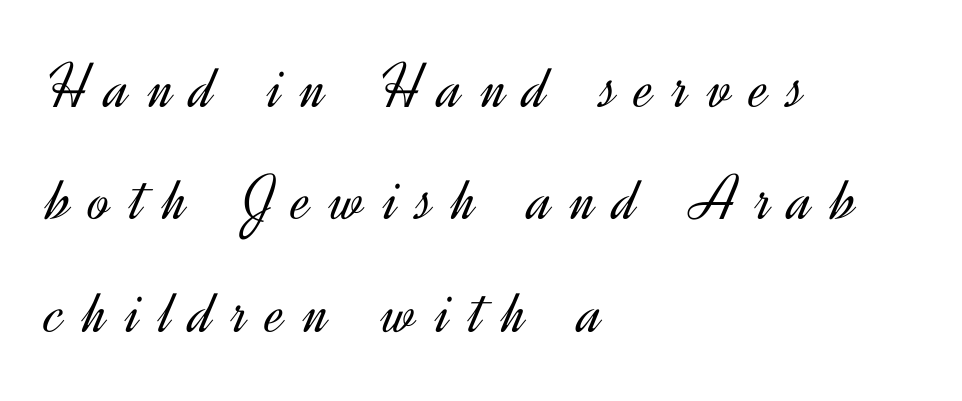
The image shows 65 px light sans-serif type; set left-aligned, line spacing 1.73x, unusually wide letter spacing (+0.29 em), not underlined; a small x-height.
